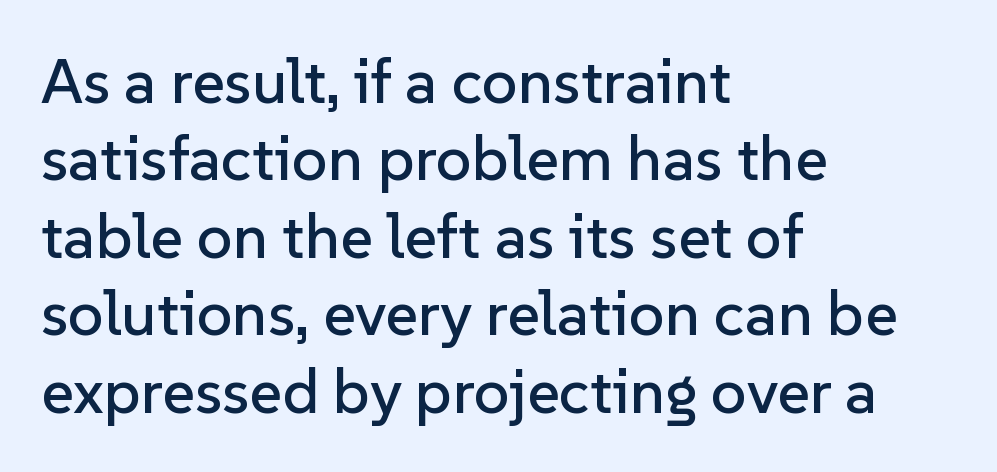
{"serif": "no", "italic": "no", "width": "normal", "stroke_contrast": "low", "x_height": "medium", "monospaced": "no", "underline": "no", "align": "left", "line_spacing_ratio": 1.23, "letter_spacing": "normal", "letter_spacing_em": 0.0, "glyph_px": 63}
